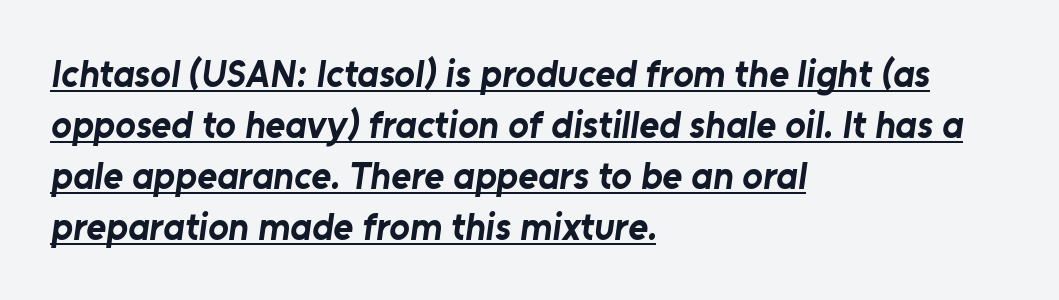
Glyph-to-glyph distance matches everyday printed text. Notice how thick the strokes are: this is what a full bold looks like. Letterform terminals end flat and unadorned throughout the passage. Caption: multi-line text, flush left, ragged right. The block of text has a typical density, with ordinary space between rows.
